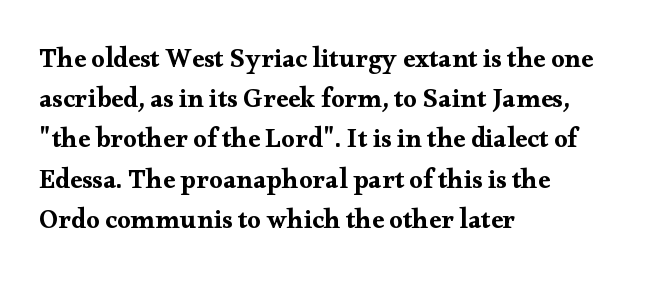
The image shows 27 px text type, upright; set left-aligned, normal line spacing (1.49x), normal letter spacing, not underlined.
